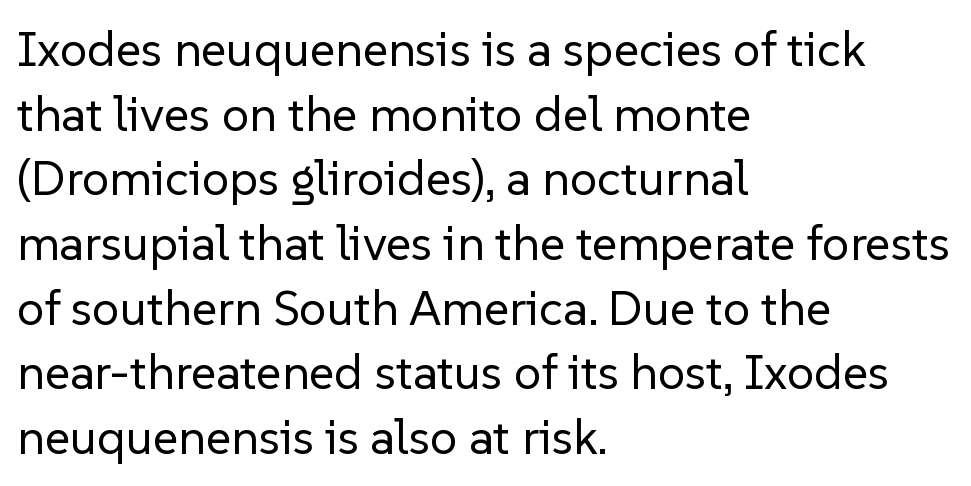
You could not count columns in this text — the font is proportionally spaced. Horizontal alignment here is leftward, the default for most running prose. What stands out about the letter spacing? Nothing — it is the standard amount. Letters have the restrained weight of plain body copy at most. This sample uses a sans-serif face.
